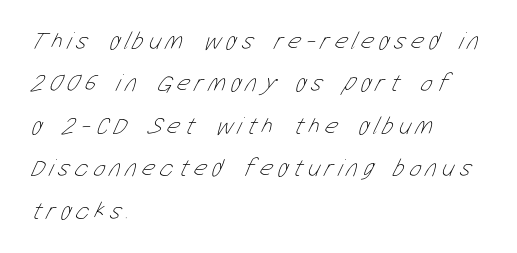
Q: Is the text bold? A: No.
Q: Is the text underlined? A: No.
Q: How is the paragraph aligned? A: Left-aligned.
Q: Is the spacing between letters normal or unusually wide? A: Unusually wide.
Q: Is the spacing between lines tight, normal or loose? A: Normal.
